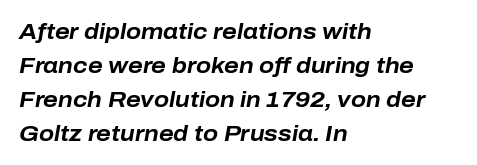
{"italic": "yes", "lean": "right", "slant_degrees": 10, "bold": "yes", "underline": "no", "align": "left", "line_spacing": "normal", "line_spacing_ratio": 1.54, "letter_spacing": "normal", "letter_spacing_em": 0.0, "glyph_px": 22}
